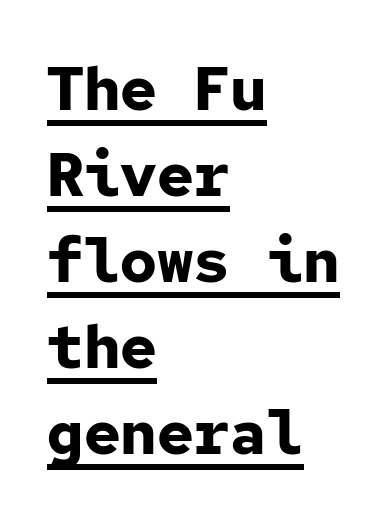
The image shows 61 px bold sans-serif type, upright, monospaced; set left-aligned, normal line spacing (1.41x), normal letter spacing, underlined; low stroke contrast and a medium x-height.
